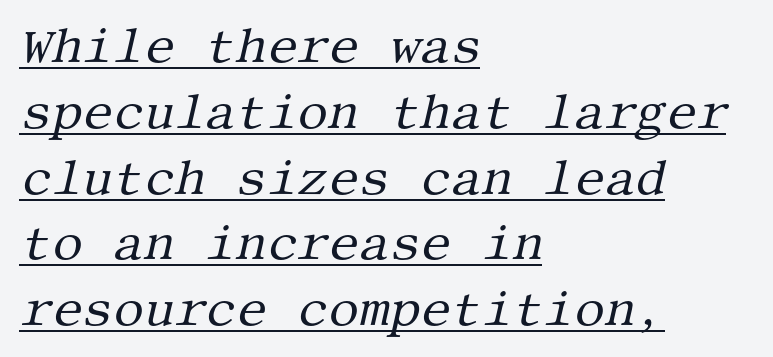
The image shows 48 px regular-weight serif type, italic (leaning right); set left-aligned, normal line spacing (1.37x), normal letter spacing, underlined; medium stroke contrast and a large x-height.
